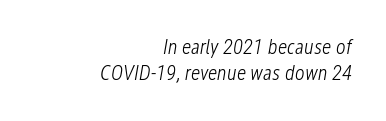
Q: Is the text bold? A: No.
Q: Is the text italic (slanted)? A: Yes, it leans right by about 12 degrees.
Q: Is the text underlined? A: No.
Q: How is the paragraph aligned? A: Right-aligned.
Q: Is the spacing between letters normal or unusually wide? A: Normal.
Q: Is the spacing between lines tight, normal or loose? A: Normal.
